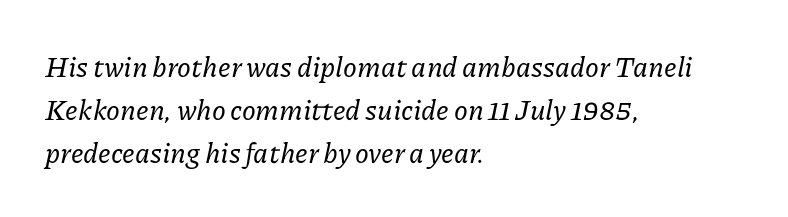
Q: Is the text italic (slanted)? A: Yes, it leans right by about 11 degrees.
Q: Is the typeface a serif or a sans-serif typeface? A: Serif.
Q: Is the text underlined? A: No.
Q: How is the paragraph aligned? A: Left-aligned.
Q: Is the spacing between letters normal or unusually wide? A: Normal.
Q: Is the spacing between lines tight, normal or loose? A: Normal.
Q: Width (condensed, normal, or wide)? A: Normal.
Q: Stroke contrast? A: Low.
Q: x-height? A: Medium.
Q: Monospaced? A: No.
